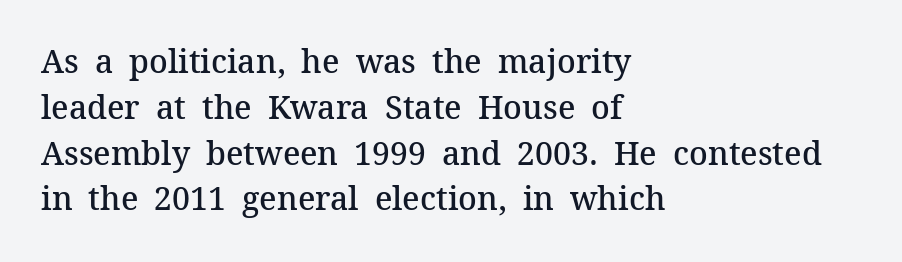
{"serif": "yes", "italic": "no", "bold": "semi", "weight": "semibold", "width": "normal", "stroke_contrast": "medium", "x_height": "medium", "monospaced": "no", "underline": "no", "align": "left", "line_spacing": "normal", "line_spacing_ratio": 1.43, "letter_spacing": "normal", "letter_spacing_em": 0.0, "glyph_px": 32}
